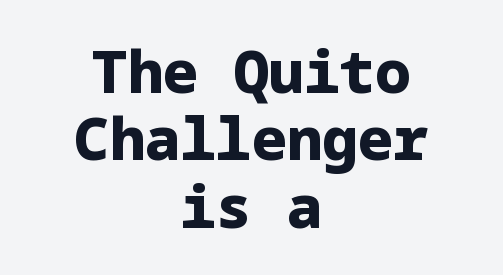
Q: Is the text bold? A: Yes.
Q: Is the text italic (slanted)? A: No, it is upright.
Q: Is the typeface a serif or a sans-serif typeface? A: Sans-serif.
Q: Is the text underlined? A: No.
Q: How is the paragraph aligned? A: Centered.
Q: Is the spacing between letters normal or unusually wide? A: Normal.
Q: Is the spacing between lines tight, normal or loose? A: Tight.
Q: Width (condensed, normal, or wide)? A: Normal.
Q: Stroke contrast? A: Low.
Q: x-height? A: Medium.
